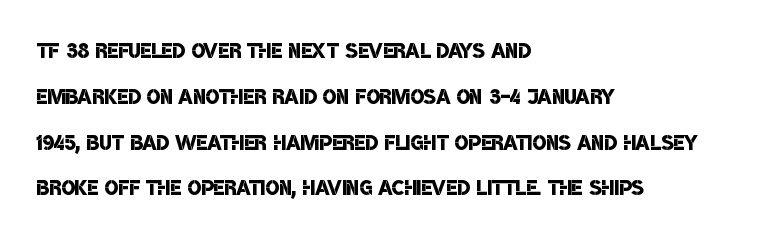
Q: Is the text bold? A: Semi-bold.
Q: Is the typeface a serif or a sans-serif typeface? A: Sans-serif.
Q: Is the text underlined? A: No.
Q: How is the paragraph aligned? A: Left-aligned.
Q: Is the spacing between letters normal or unusually wide? A: Normal.
Q: Is the spacing between lines tight, normal or loose? A: Normal.
Q: Width (condensed, normal, or wide)? A: Condensed.
Q: Stroke contrast? A: Low.
Q: x-height? A: Large.
Q: Monospaced? A: No.
